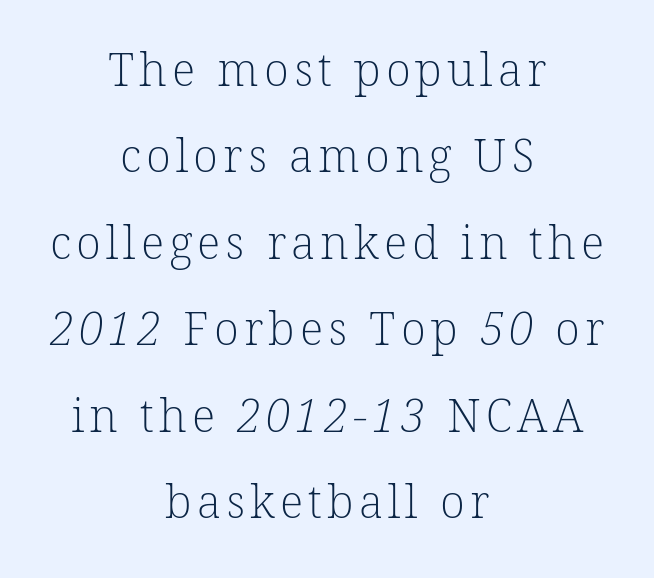
{"serif": "yes", "bold": "no", "weight": "light", "width": "normal", "stroke_contrast": "low", "x_height": "medium", "monospaced": "no", "underline": "no", "align": "center", "line_spacing_ratio": 1.88, "glyph_px": 46}
